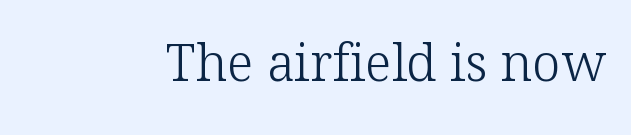
{"serif": "yes", "italic": "no", "bold": "no", "weight": "light", "width": "normal", "stroke_contrast": "low", "x_height": "medium", "monospaced": "no", "underline": "no", "letter_spacing": "normal", "letter_spacing_em": 0.0, "glyph_px": 51}
